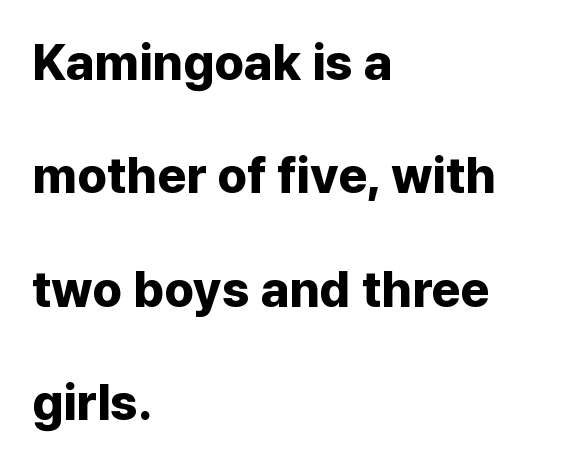
Q: Is the text bold? A: Yes.
Q: Is the text italic (slanted)? A: No, it is upright.
Q: Is the typeface a serif or a sans-serif typeface? A: Sans-serif.
Q: Is the text underlined? A: No.
Q: How is the paragraph aligned? A: Left-aligned.
Q: Is the spacing between letters normal or unusually wide? A: Normal.
Q: Is the spacing between lines tight, normal or loose? A: Loose.
Q: Width (condensed, normal, or wide)? A: Normal.
Q: Stroke contrast? A: Low.
Q: x-height? A: Medium.
Q: Monospaced? A: No.
